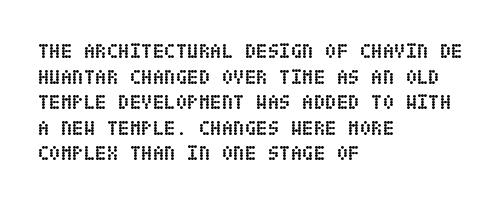
{"italic": "no", "bold": "yes", "underline": "no", "align": "left", "line_spacing_ratio": 1.22, "letter_spacing": "normal", "letter_spacing_em": 0.0, "glyph_px": 21}
